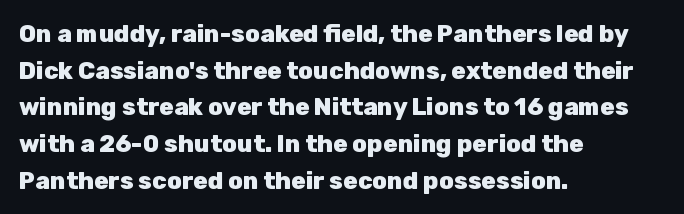
The image shows 24 px bold type, upright; set left-aligned, normal line spacing (1.53x), normal letter spacing, not underlined.
